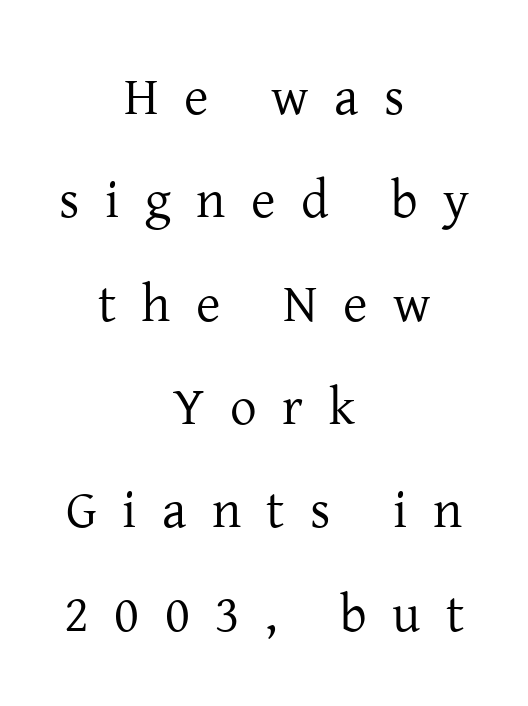
{"serif": "yes", "italic": "no", "bold": "no", "weight": "regular", "width": "normal", "stroke_contrast": "low", "x_height": "medium", "monospaced": "no", "underline": "no", "align": "center", "line_spacing": "loose", "line_spacing_ratio": 1.95, "letter_spacing": "wide", "letter_spacing_em": 0.48, "glyph_px": 53}
